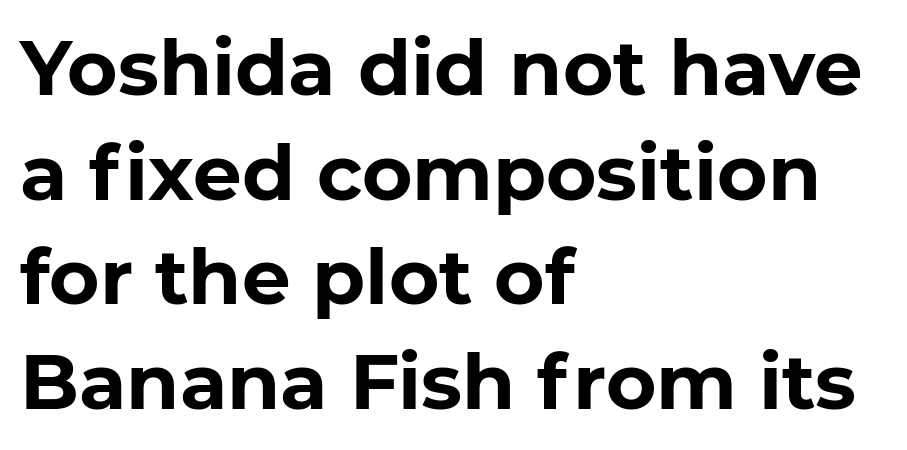
{"serif": "no", "bold": "yes", "weight": "bold", "width": "normal", "stroke_contrast": "low", "x_height": "medium", "monospaced": "no", "underline": "no", "align": "left", "line_spacing": "normal", "line_spacing_ratio": 1.36, "letter_spacing": "normal", "letter_spacing_em": 0.0, "glyph_px": 77}
